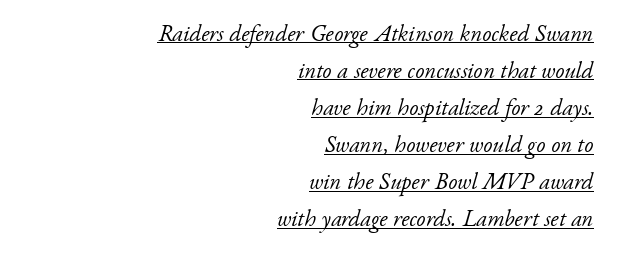
The image shows 23 px text type, italic (leaning right); set right-aligned, normal line spacing (1.61x), normal letter spacing, underlined.
